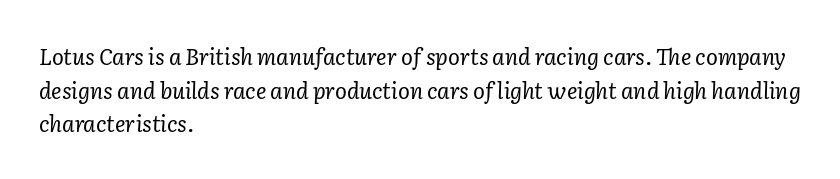
Q: Is the text bold? A: No.
Q: Is the text italic (slanted)? A: Yes, it leans right by about 2 degrees.
Q: Is the text underlined? A: No.
Q: How is the paragraph aligned? A: Left-aligned.
Q: Is the spacing between letters normal or unusually wide? A: Normal.
Q: Is the spacing between lines tight, normal or loose? A: Normal.
